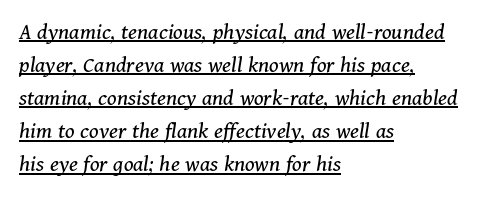
Q: Is the text bold? A: No.
Q: Is the text italic (slanted)? A: Yes, it leans right by about 11 degrees.
Q: Is the text underlined? A: Yes.
Q: How is the paragraph aligned? A: Left-aligned.
Q: Is the spacing between letters normal or unusually wide? A: Normal.
Q: Is the spacing between lines tight, normal or loose? A: Normal.
